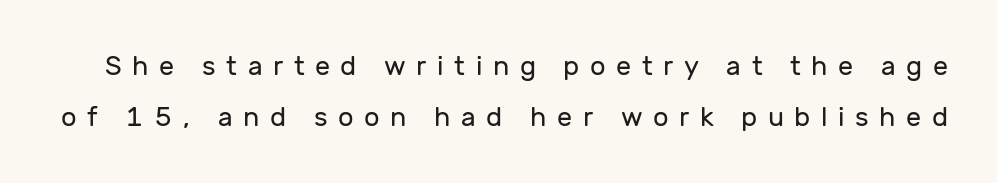
Caption: face not bold, strokes unweighted. The area under the type is left untouched. Upright lettering throughout. Between one letter and the next there's a generous, obvious gap.
